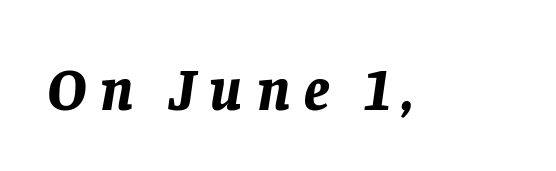
The image shows 60 px bold type, italic (leaning right); set unusually wide letter spacing (+0.23 em), not underlined; low stroke contrast and a large x-height.
